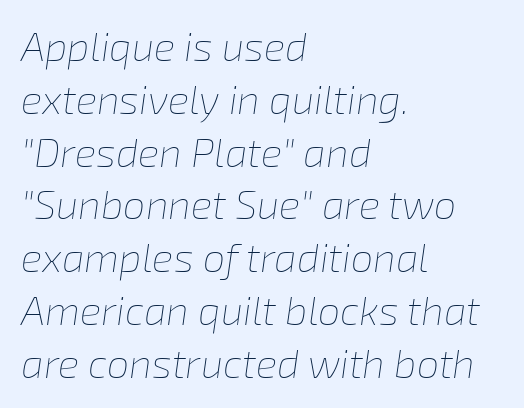
Q: Is the text bold? A: No.
Q: Is the text italic (slanted)? A: Yes, it leans right by about 8 degrees.
Q: Is the text underlined? A: No.
Q: How is the paragraph aligned? A: Left-aligned.
Q: Is the spacing between letters normal or unusually wide? A: Normal.
Q: Is the spacing between lines tight, normal or loose? A: Normal.
Q: Width (condensed, normal, or wide)? A: Normal.
Q: Stroke contrast? A: Low.
Q: x-height? A: Medium.
Q: Monospaced? A: No.
